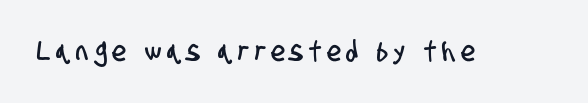
{"serif": "no", "width": "condensed", "stroke_contrast": "low", "x_height": "large", "monospaced": "no", "underline": "no", "letter_spacing": "wide", "letter_spacing_em": 0.21, "glyph_px": 28}
